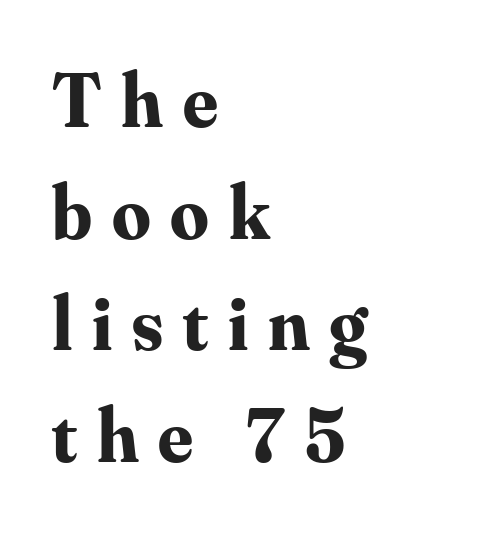
The image shows 76 px bold serif type, upright; set left-aligned, normal line spacing (1.47x), unusually wide letter spacing (+0.26 em), not underlined; medium stroke contrast and a small x-height.
